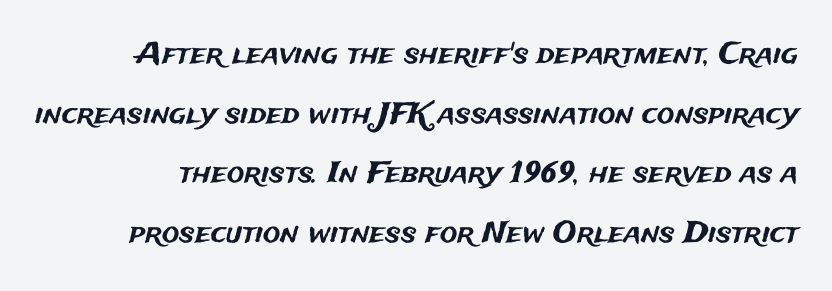
The image shows 29 px sans-serif type; set loose line spacing (2.06x), normal letter spacing, not underlined; medium stroke contrast and a medium x-height.
